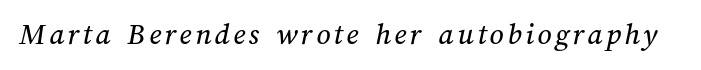
The image shows 31 px text type; set not underlined; medium stroke contrast and a medium x-height.
